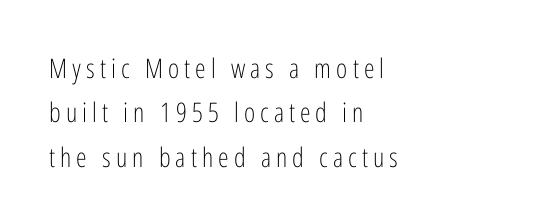
{"italic": "no", "bold": "no", "underline": "no", "align": "left", "line_spacing": "normal", "line_spacing_ratio": 1.64, "glyph_px": 27}
